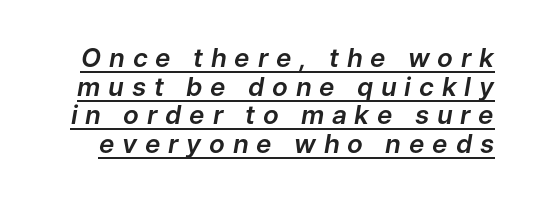
The typography opts for an oblique posture over an upright one. This rendering features underlined lettering. Someone cranked the tracking dial way up on this one. Line spacing here is tight.
